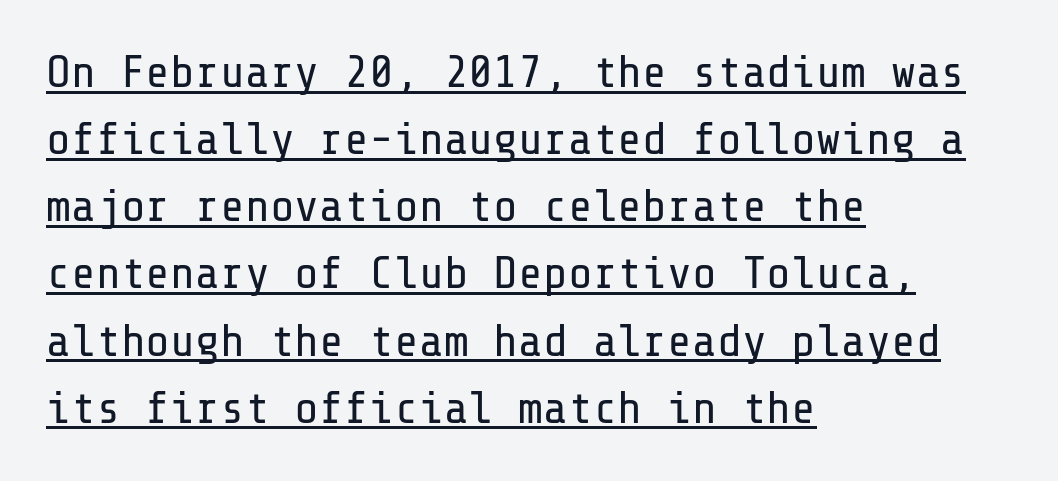
Q: Is the text bold? A: No.
Q: Is the text italic (slanted)? A: No, it is upright.
Q: Is the typeface a serif or a sans-serif typeface? A: Sans-serif.
Q: Is the text underlined? A: Yes.
Q: How is the paragraph aligned? A: Left-aligned.
Q: Is the spacing between letters normal or unusually wide? A: Normal.
Q: Is the spacing between lines tight, normal or loose? A: Normal.
Q: Width (condensed, normal, or wide)? A: Normal.
Q: Stroke contrast? A: Low.
Q: x-height? A: Medium.
